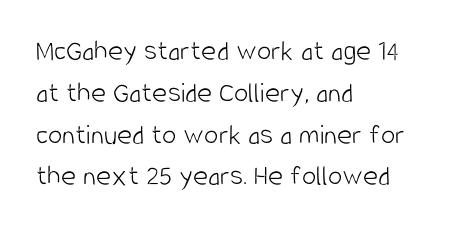
{"serif": "no", "italic": "no", "bold": "no", "weight": "light", "width": "condensed", "stroke_contrast": "low", "x_height": "large", "monospaced": "no", "underline": "no", "align": "left", "line_spacing": "normal", "line_spacing_ratio": 1.44, "letter_spacing": "normal", "letter_spacing_em": 0.0, "glyph_px": 29}
